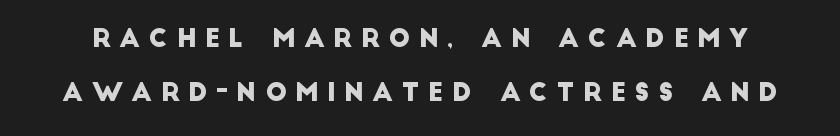
The strip under each line holds only bare page. The vertical gap from one line to the next is large. The passage shown has open, widely tracked lettering throughout.
